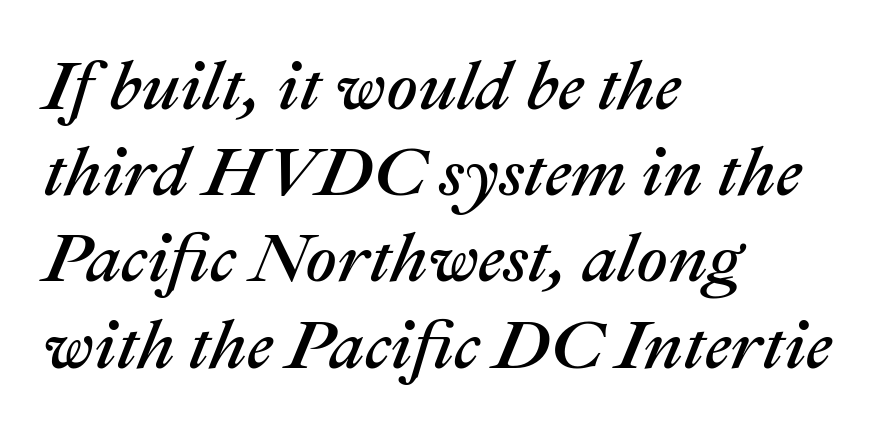
Is the block centered? No — it sits flush against the left margin. The words here are not underlined. The letters sit at their default tracking, neither squeezed nor spread. A typesetter would call this proportional, since set widths differ per character. Reading down the column, the eye jumps a familiar distance to each next line. The axis of the letterforms is tilted away from vertical.
